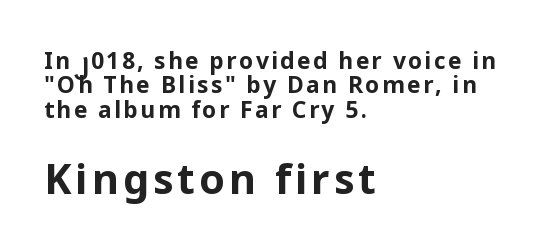
The image shows 41 px bold sans-serif type, upright; set left-aligned, tight line spacing (1.06x), not underlined; the second (bottom) block is 1.78x larger; low stroke contrast and a medium x-height.
